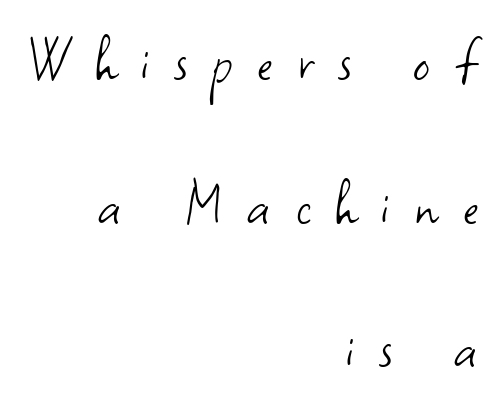
{"serif": "no", "bold": "no", "weight": "light", "width": "normal", "stroke_contrast": "low", "x_height": "small", "monospaced": "no", "underline": "no", "align": "right", "line_spacing": "loose", "line_spacing_ratio": 2.21, "letter_spacing": "wide", "letter_spacing_em": 0.39, "glyph_px": 65}
